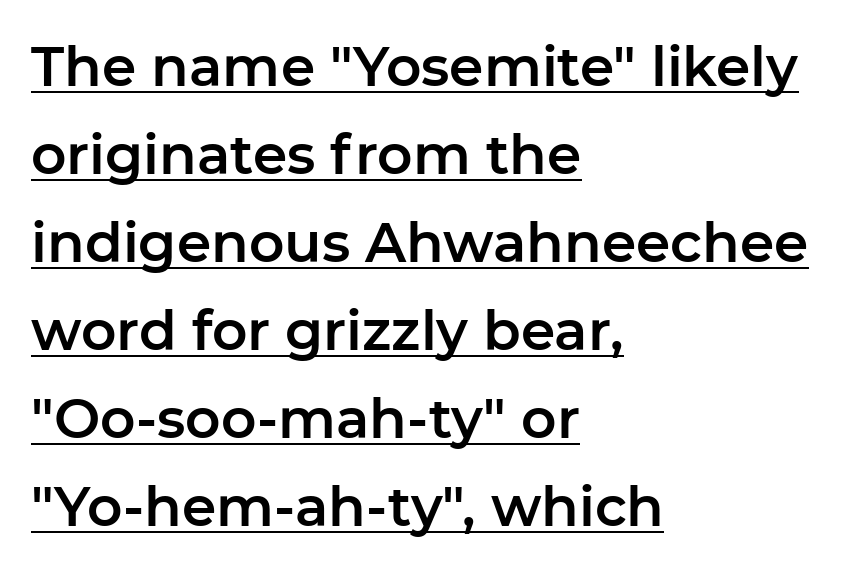
{"serif": "no", "italic": "no", "width": "normal", "stroke_contrast": "low", "x_height": "medium", "monospaced": "no", "underline": "yes", "align": "left", "line_spacing": "normal", "line_spacing_ratio": 1.6, "letter_spacing": "normal", "letter_spacing_em": 0.0, "glyph_px": 55}
